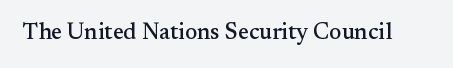
{"italic": "no", "underline": "no", "letter_spacing": "normal", "letter_spacing_em": 0.0, "glyph_px": 23}
